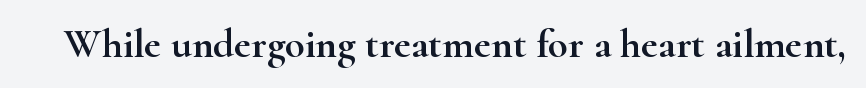
Q: Is the text italic (slanted)? A: No, it is upright.
Q: Is the typeface a serif or a sans-serif typeface? A: Serif.
Q: Is the text underlined? A: No.
Q: Is the spacing between letters normal or unusually wide? A: Normal.
Q: Width (condensed, normal, or wide)? A: Wide.
Q: Stroke contrast? A: High.
Q: x-height? A: Small.
Q: Monospaced? A: No.
